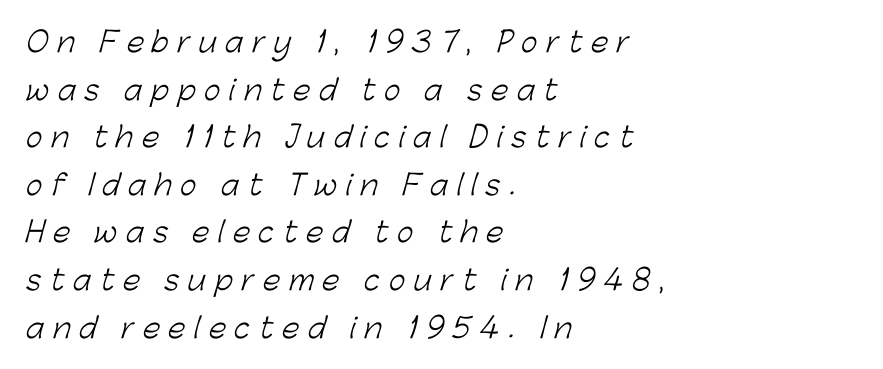
{"serif": "no", "bold": "no", "weight": "light", "width": "normal", "stroke_contrast": "low", "x_height": "medium", "monospaced": "no", "underline": "no", "align": "left", "line_spacing": "normal", "line_spacing_ratio": 1.7, "letter_spacing": "wide", "letter_spacing_em": 0.31, "glyph_px": 28}
